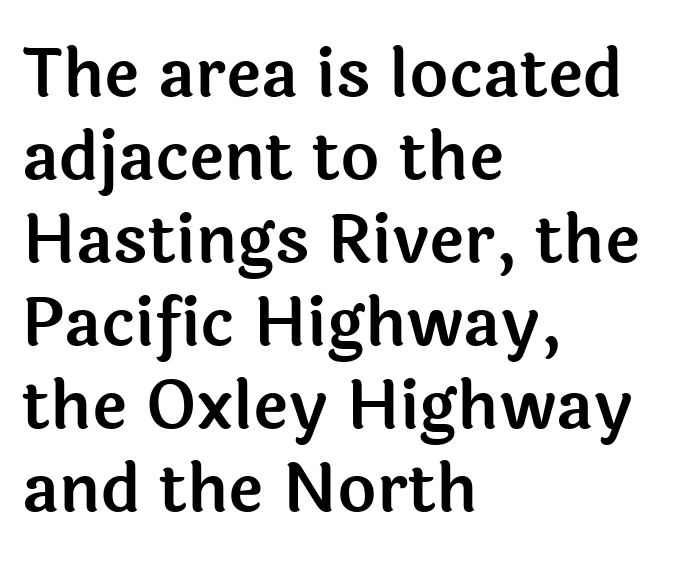
The paragraph shown leans on its left margin. In terms of letterspacing, this is plain default setting. A typesetter would mark this as roman, not italic. Examine the stroke ends and you'll find no serifs. The face used here is proportionally spaced, like ordinary book or web type.
